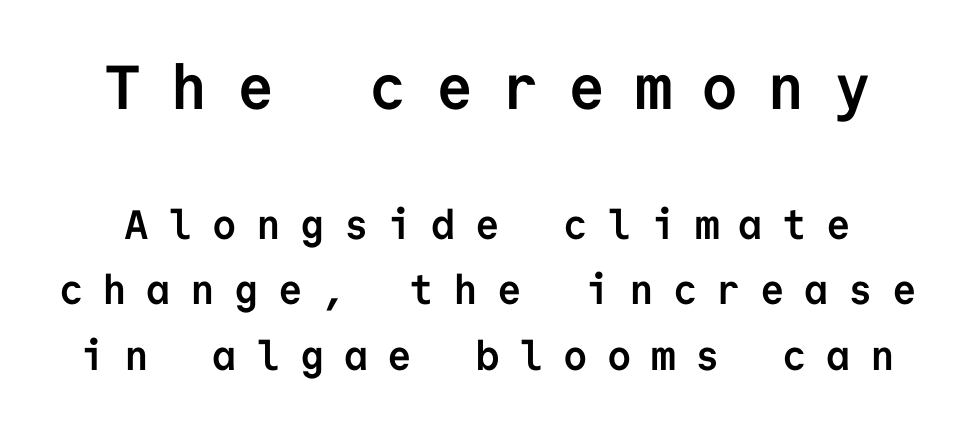
Check under the words: just untouched page. Look at the tracking — it's clearly loosened, letters drifting apart. The face used here is a sans, in the tradition of grotesques and geometrics. These lines are rendered in a fixed-pitch font.
